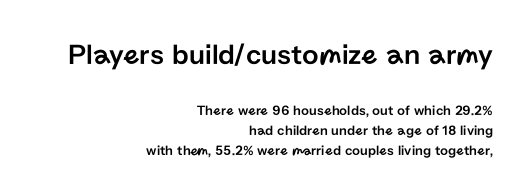
Leading matches the norm, producing a regular column. The initial chunk of copy outweighs the following chunk in type size. If you drew a line through each stem, it would be perfectly vertical. Students, note that the glyphs here touch the page at normal intervals.
